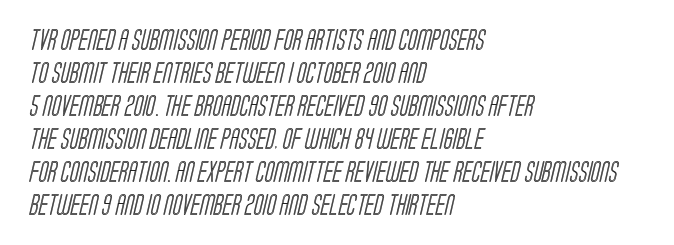
Q: Is the text underlined? A: No.
Q: How is the paragraph aligned? A: Left-aligned.
Q: Is the spacing between letters normal or unusually wide? A: Normal.
Q: Is the spacing between lines tight, normal or loose? A: Normal.
